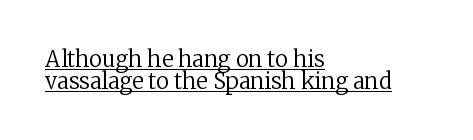
Q: Is the text bold? A: No.
Q: Is the text italic (slanted)? A: No, it is upright.
Q: Is the text underlined? A: Yes.
Q: How is the paragraph aligned? A: Left-aligned.
Q: Is the spacing between letters normal or unusually wide? A: Normal.
Q: Is the spacing between lines tight, normal or loose? A: Tight.
